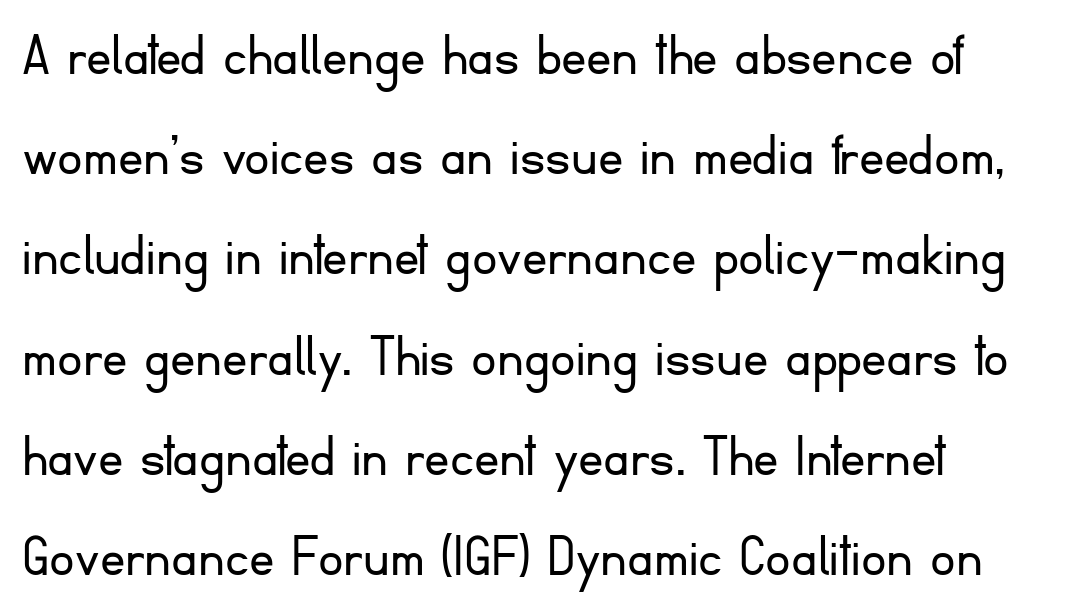
Q: Is the text bold? A: No.
Q: Is the text italic (slanted)? A: No, it is upright.
Q: Is the typeface a serif or a sans-serif typeface? A: Sans-serif.
Q: Is the text underlined? A: No.
Q: Is the spacing between letters normal or unusually wide? A: Normal.
Q: Is the spacing between lines tight, normal or loose? A: Normal.
Q: Width (condensed, normal, or wide)? A: Normal.
Q: Stroke contrast? A: Low.
Q: x-height? A: Small.
Q: Monospaced? A: No.
